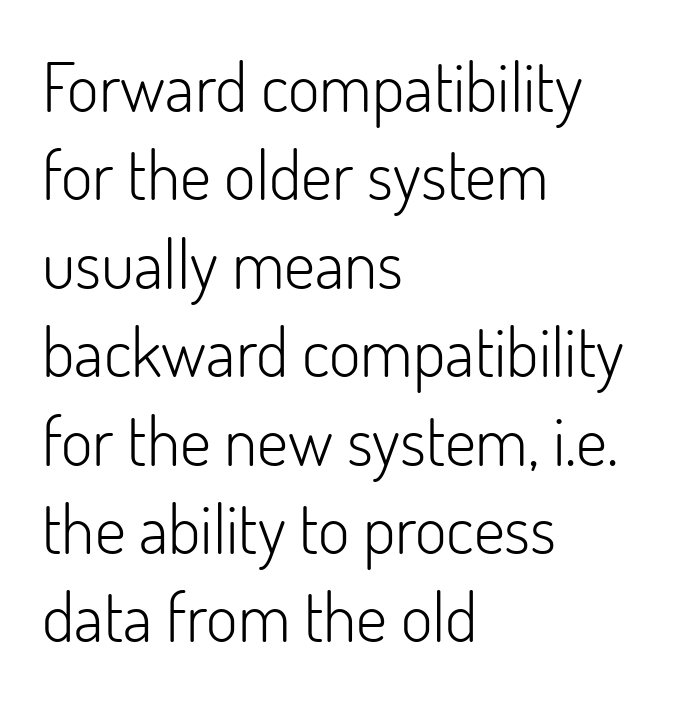
{"serif": "no", "italic": "no", "bold": "no", "weight": "light", "width": "normal", "stroke_contrast": "low", "x_height": "small", "monospaced": "no", "underline": "no", "align": "left", "line_spacing": "normal", "line_spacing_ratio": 1.3, "letter_spacing": "normal", "letter_spacing_em": 0.0, "glyph_px": 68}
